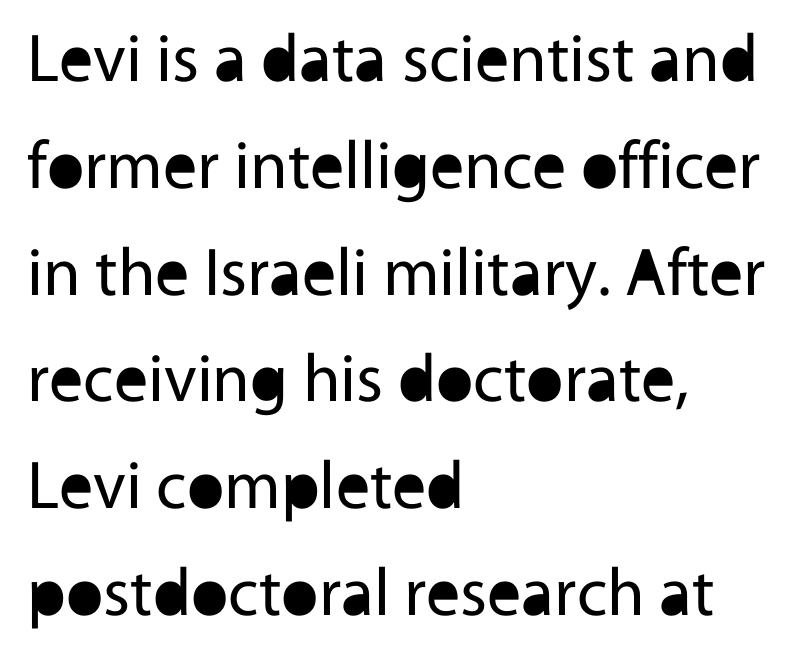
Q: Is the text bold? A: No.
Q: Is the text italic (slanted)? A: No, it is upright.
Q: Is the typeface a serif or a sans-serif typeface? A: Sans-serif.
Q: Is the text underlined? A: No.
Q: How is the paragraph aligned? A: Left-aligned.
Q: Is the spacing between letters normal or unusually wide? A: Normal.
Q: Is the spacing between lines tight, normal or loose? A: Normal.
Q: Width (condensed, normal, or wide)? A: Normal.
Q: x-height? A: Medium.
Q: Monospaced? A: No.
